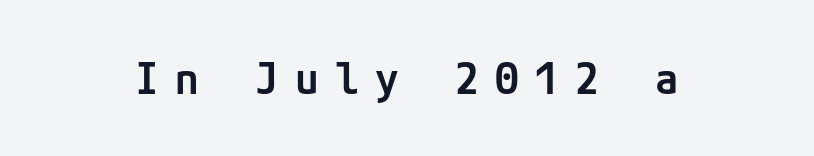
Any mark beneath the type? The region is blank. Unlike italic type, these characters show no tilt at all. Type style note: lacks serifs. Weight check: semibold — heavier than regular, not quite bold. Tracking value appears strongly positive — letters spread wide.
